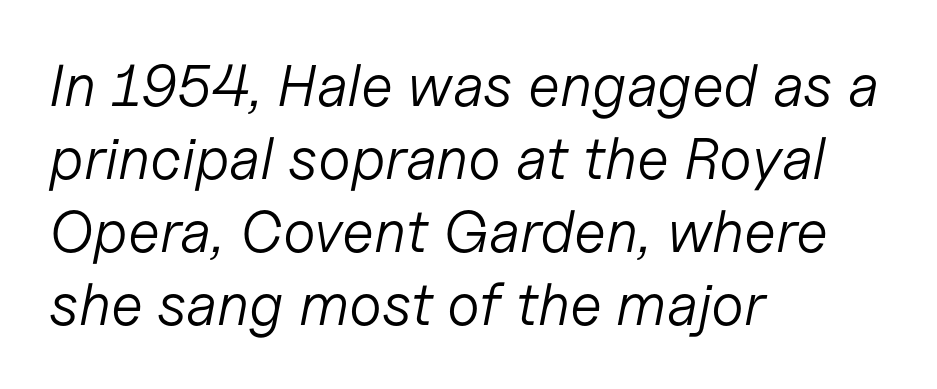
It's the slanting kind of type. Notice how the passage keeps a crisp vertical edge on the left only. The letters advance in unequal steps, a hallmark of proportional type. Nothing heavy about these letters — not bold at all. Unmarked baselines from the first word to the last. Does extra space separate the letters? No, they use regular spacing.
